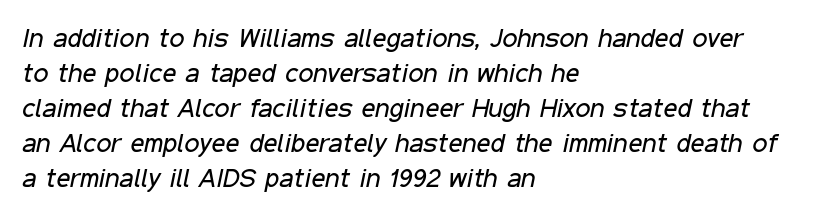
{"italic": "yes", "lean": "right", "slant_degrees": 11, "bold": "no", "underline": "no", "align": "left", "line_spacing": "normal", "line_spacing_ratio": 1.3, "letter_spacing": "normal", "letter_spacing_em": 0.0, "glyph_px": 27}
